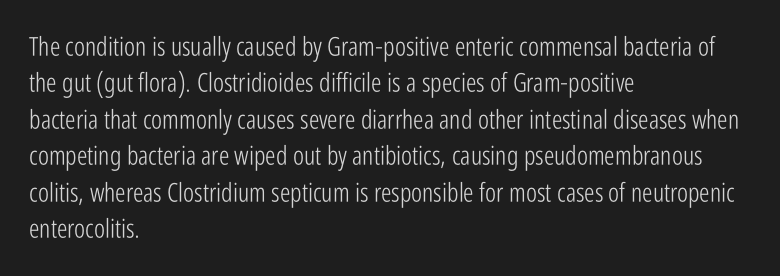
The image shows 26 px text type, upright; set left-aligned, normal line spacing (1.4x), normal letter spacing, not underlined.
